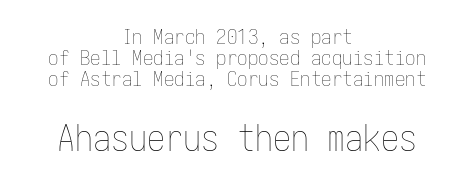
The space beneath each line is pristine and unruled. In terms of leading, this rendering errs on the cramped side. A student would call this center alignment; a typographer would say set centered. Rendered with straight, roman letterforms. The rendering enlarges the type as you move from the upper chunk to the lower. No extra tracking has been applied to these lines.
